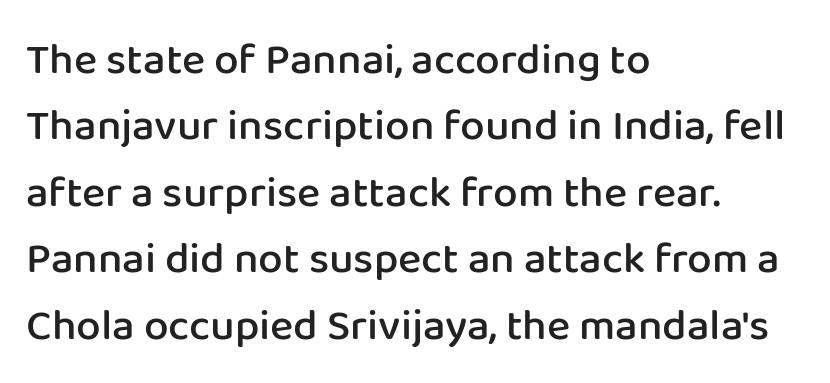
The image shows 44 px semibold sans-serif type, upright; set left-aligned, normal line spacing (1.51x), normal letter spacing, not underlined; low stroke contrast and a medium x-height.
